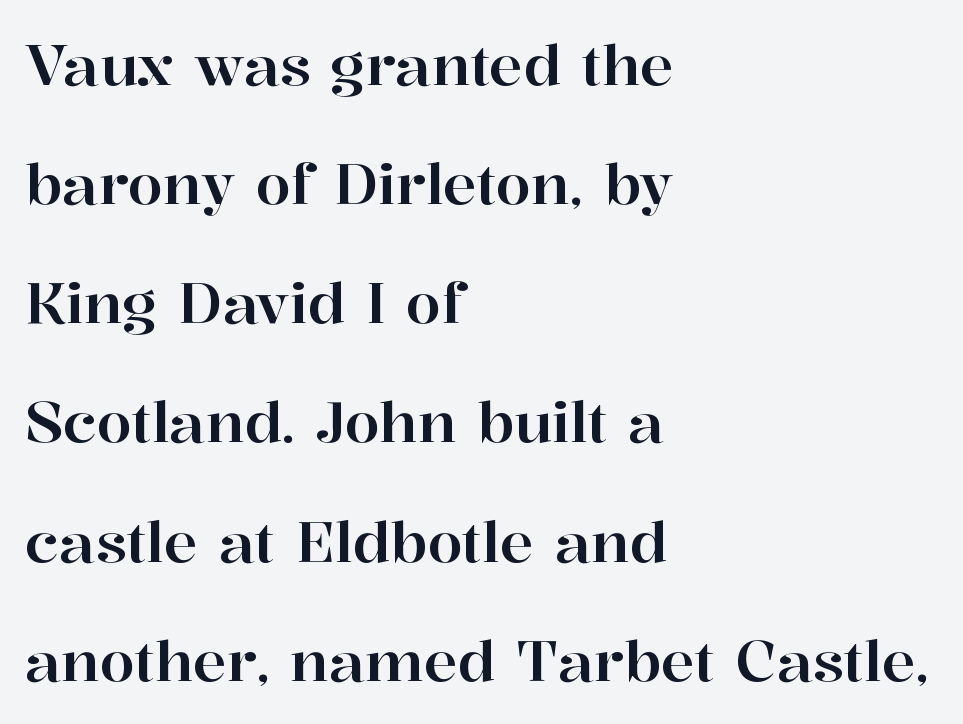
Q: Is the text italic (slanted)? A: No, it is upright.
Q: Is the typeface a serif or a sans-serif typeface? A: Serif.
Q: Is the text underlined? A: No.
Q: How is the paragraph aligned? A: Left-aligned.
Q: Is the spacing between letters normal or unusually wide? A: Normal.
Q: Is the spacing between lines tight, normal or loose? A: Loose.
Q: Width (condensed, normal, or wide)? A: Normal.
Q: Stroke contrast? A: High.
Q: x-height? A: Medium.
Q: Monospaced? A: No.
